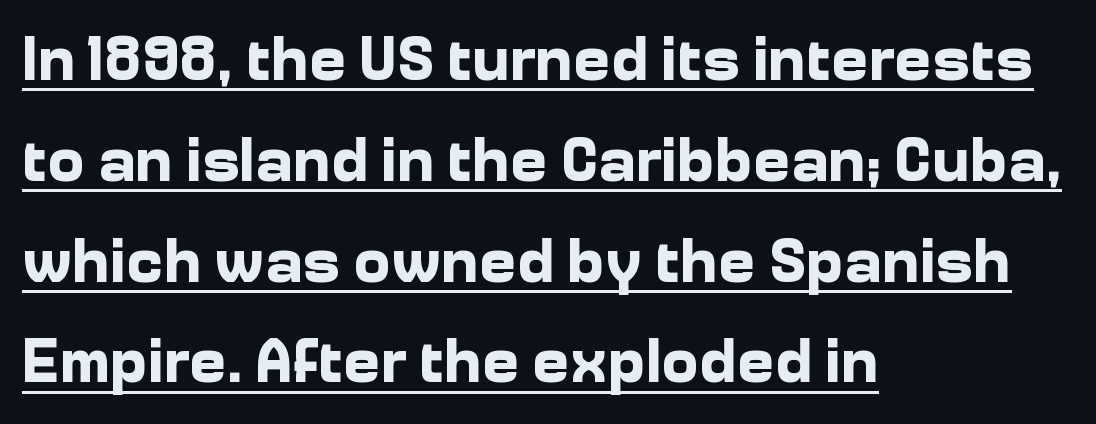
The image shows 63 px bold sans-serif type, upright; set left-aligned, normal line spacing (1.6x), normal letter spacing, underlined; low stroke contrast and a medium x-height.
